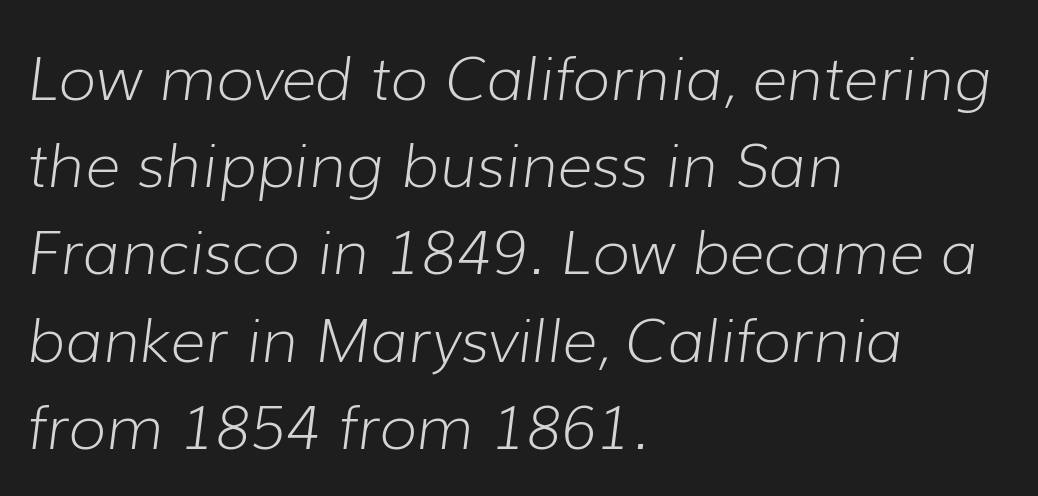
The image shows 61 px light type, italic (leaning right); set left-aligned, normal line spacing (1.43x), normal letter spacing, not underlined; low stroke contrast and a medium x-height.
